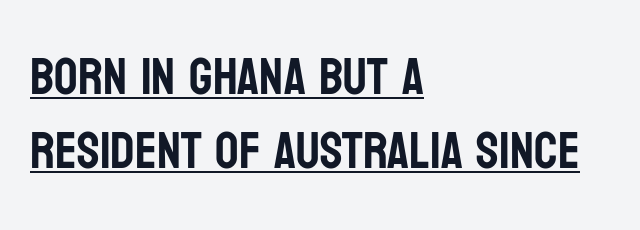
Q: Is the text italic (slanted)? A: No, it is upright.
Q: Is the typeface a serif or a sans-serif typeface? A: Sans-serif.
Q: Is the text underlined? A: Yes.
Q: How is the paragraph aligned? A: Left-aligned.
Q: Is the spacing between letters normal or unusually wide? A: Normal.
Q: Is the spacing between lines tight, normal or loose? A: Normal.
Q: Width (condensed, normal, or wide)? A: Condensed.
Q: Stroke contrast? A: Low.
Q: x-height? A: Large.
Q: Monospaced? A: No.
